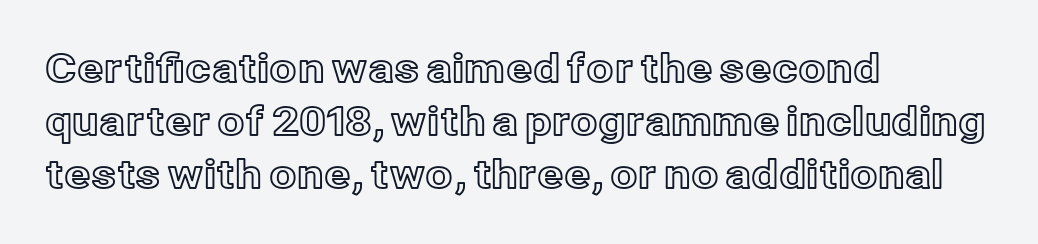
The image shows 39 px text type, upright; set left-aligned, normal line spacing (1.36x), normal letter spacing, not underlined; a medium x-height.
